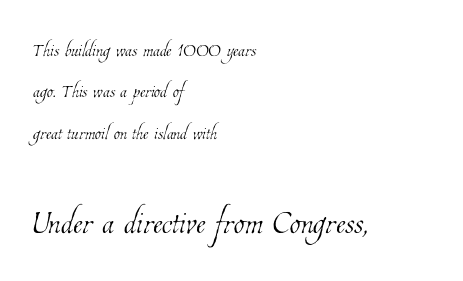
Q: Is the text bold? A: No.
Q: Is the text underlined? A: No.
Q: How is the paragraph aligned? A: Left-aligned.
Q: Is the spacing between letters normal or unusually wide? A: Normal.
Q: Is the spacing between lines tight, normal or loose? A: Normal.
Q: Which block of text is set in a larger size, the first (top) or the second (bottom)? A: The second (bottom) one.
Q: Width (condensed, normal, or wide)? A: Condensed.
Q: Stroke contrast? A: Low.
Q: x-height? A: Medium.
Q: Monospaced? A: No.
